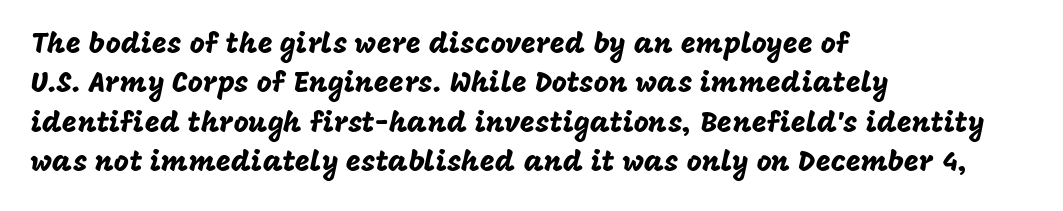
{"serif": "no", "width": "normal", "stroke_contrast": "low", "x_height": "large", "monospaced": "no", "underline": "no", "align": "left", "line_spacing": "normal", "line_spacing_ratio": 1.36, "letter_spacing": "normal", "letter_spacing_em": 0.0, "glyph_px": 29}
